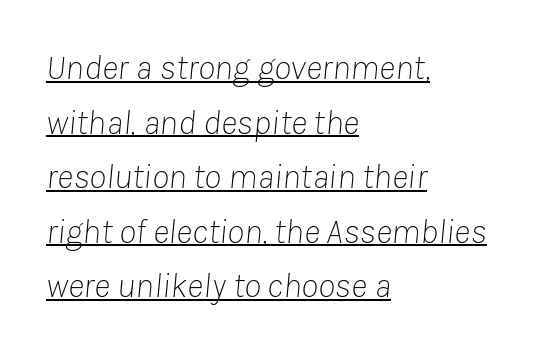
Q: Is the text bold? A: No.
Q: Is the text italic (slanted)? A: Yes, it leans right by about 8 degrees.
Q: Is the text underlined? A: Yes.
Q: How is the paragraph aligned? A: Left-aligned.
Q: Is the spacing between letters normal or unusually wide? A: Normal.
Q: Is the spacing between lines tight, normal or loose? A: Normal.
Q: Width (condensed, normal, or wide)? A: Normal.
Q: Stroke contrast? A: Low.
Q: x-height? A: Medium.
Q: Monospaced? A: No.
